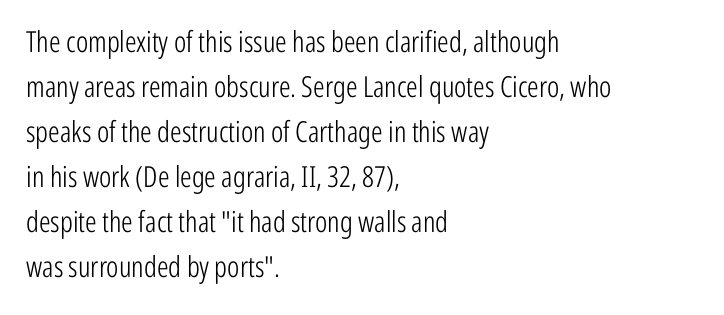
Q: Is the text bold? A: No.
Q: Is the text italic (slanted)? A: No, it is upright.
Q: Is the typeface a serif or a sans-serif typeface? A: Sans-serif.
Q: Is the text underlined? A: No.
Q: How is the paragraph aligned? A: Left-aligned.
Q: Is the spacing between letters normal or unusually wide? A: Normal.
Q: Is the spacing between lines tight, normal or loose? A: Normal.
Q: Width (condensed, normal, or wide)? A: Condensed.
Q: Stroke contrast? A: Low.
Q: x-height? A: Medium.
Q: Monospaced? A: No.
